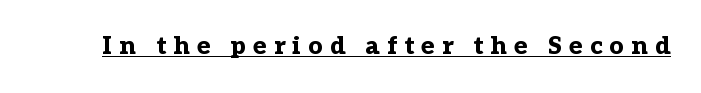
The image shows 25 px bold type, upright; set unusually wide letter spacing (+0.29 em), underlined.
